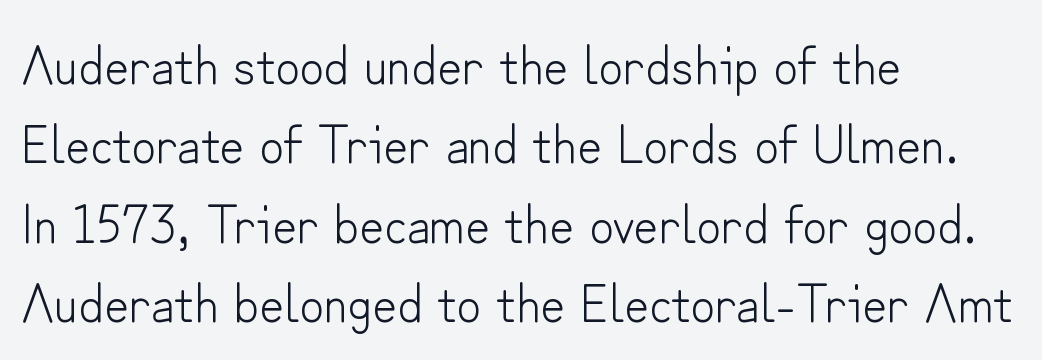
{"serif": "no", "italic": "no", "bold": "no", "weight": "light", "width": "normal", "stroke_contrast": "low", "x_height": "small", "monospaced": "no", "underline": "no", "align": "left", "line_spacing": "normal", "line_spacing_ratio": 1.47, "letter_spacing": "normal", "letter_spacing_em": 0.0, "glyph_px": 54}
